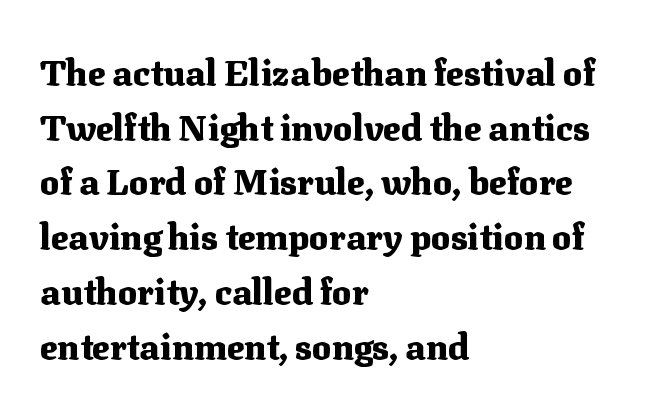
Q: Is the text bold? A: Yes.
Q: Is the text italic (slanted)? A: No, it is upright.
Q: Is the typeface a serif or a sans-serif typeface? A: Serif.
Q: Is the text underlined? A: No.
Q: How is the paragraph aligned? A: Left-aligned.
Q: Is the spacing between letters normal or unusually wide? A: Normal.
Q: Is the spacing between lines tight, normal or loose? A: Normal.
Q: Width (condensed, normal, or wide)? A: Normal.
Q: Stroke contrast? A: Medium.
Q: x-height? A: Medium.
Q: Monospaced? A: No.
